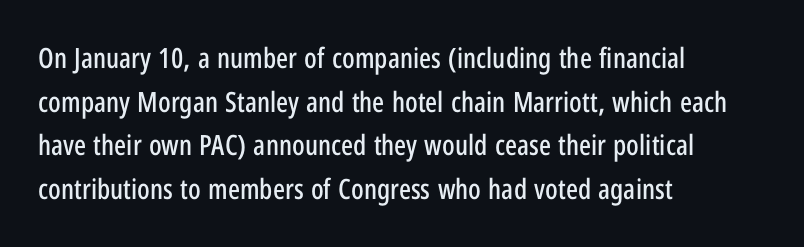
{"serif": "no", "italic": "no", "width": "condensed", "stroke_contrast": "low", "x_height": "medium", "monospaced": "no", "underline": "no", "align": "left", "line_spacing": "normal", "line_spacing_ratio": 1.56, "letter_spacing": "normal", "letter_spacing_em": 0.0, "glyph_px": 28}
